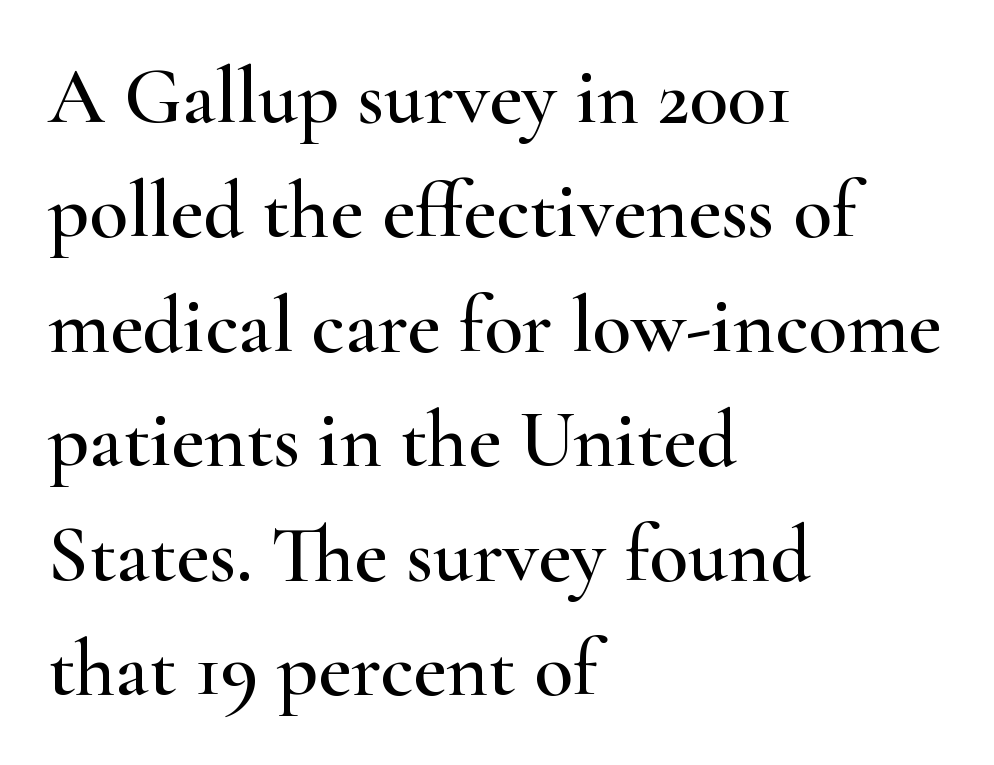
Standard letterfit; no display-style spreading of the glyphs. Lines of text with bare space underneath. The typeface chosen for these lines features serifs. These lines stack with their left ends in a neat column.
